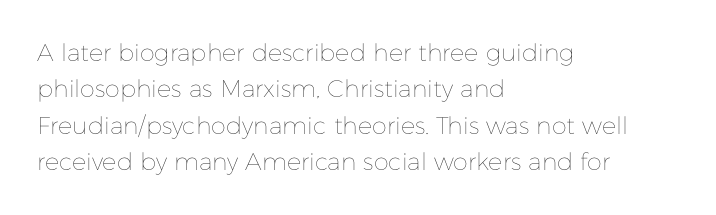
{"italic": "no", "bold": "no", "underline": "no", "align": "left", "line_spacing": "normal", "line_spacing_ratio": 1.52, "letter_spacing": "normal", "letter_spacing_em": 0.0, "glyph_px": 24}
